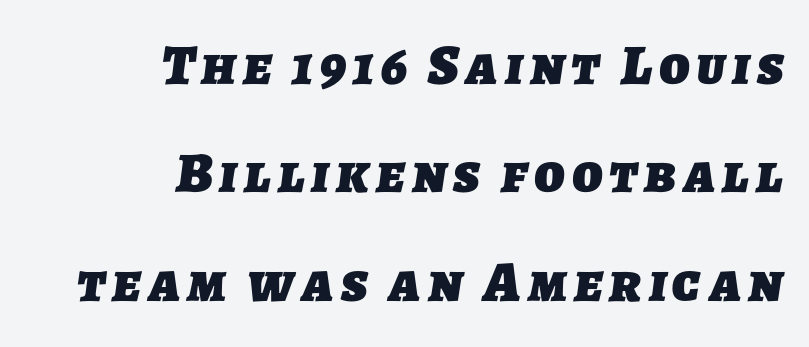
The image shows 57 px heavy sans-serif type; set right-aligned, loose line spacing (1.9x), not underlined; low stroke contrast and a medium x-height.
